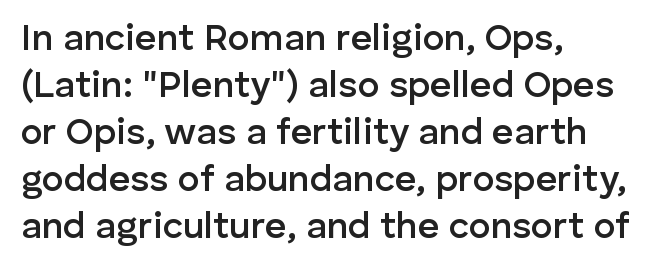
{"serif": "no", "italic": "no", "bold": "semi", "weight": "semibold", "width": "normal", "stroke_contrast": "low", "x_height": "medium", "monospaced": "no", "underline": "no", "align": "left", "line_spacing": "normal", "line_spacing_ratio": 1.27, "letter_spacing": "normal", "letter_spacing_em": 0.0, "glyph_px": 37}
